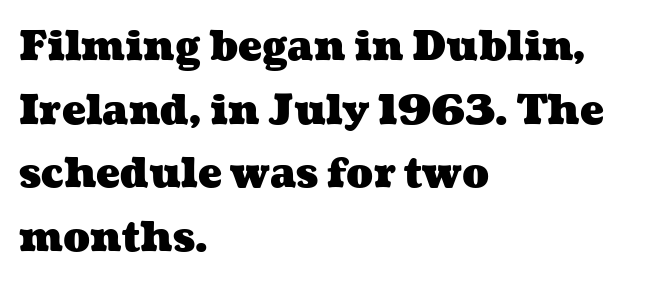
The image shows 40 px heavy, wide type; set left-aligned, normal line spacing (1.59x), normal letter spacing, not underlined; medium stroke contrast and a medium x-height.
